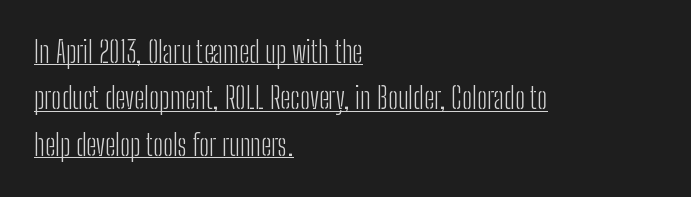
The typography opts for an upright posture over an oblique one. Nobody touched the tracking dial on this one. The characters display no serif detailing; their extremities are plain. Students, observe the line beneath the letters — that is underlining. Is this a fixed-width face? No — the glyphs have proportional, varying widths.
